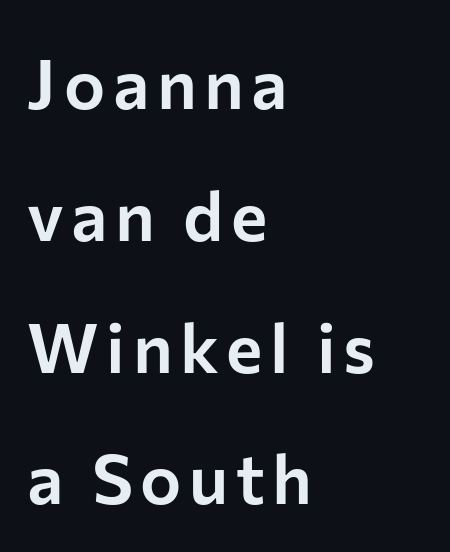
Q: Is the text italic (slanted)? A: No, it is upright.
Q: Is the typeface a serif or a sans-serif typeface? A: Sans-serif.
Q: Is the text underlined? A: No.
Q: How is the paragraph aligned? A: Left-aligned.
Q: Is the spacing between lines tight, normal or loose? A: Loose.
Q: Width (condensed, normal, or wide)? A: Normal.
Q: Stroke contrast? A: Low.
Q: x-height? A: Medium.
Q: Monospaced? A: No.
